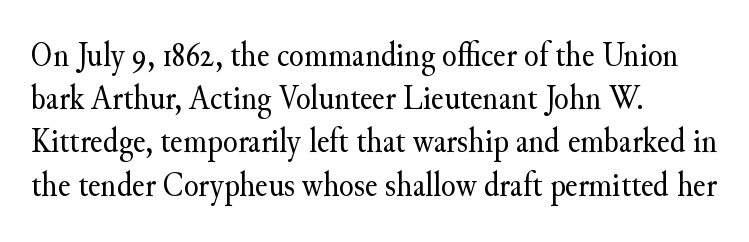
Q: Is the text bold? A: No.
Q: Is the text italic (slanted)? A: No, it is upright.
Q: Is the typeface a serif or a sans-serif typeface? A: Serif.
Q: Is the text underlined? A: No.
Q: How is the paragraph aligned? A: Left-aligned.
Q: Is the spacing between letters normal or unusually wide? A: Normal.
Q: Is the spacing between lines tight, normal or loose? A: Normal.
Q: Width (condensed, normal, or wide)? A: Normal.
Q: Stroke contrast? A: Medium.
Q: x-height? A: Small.
Q: Monospaced? A: No.
